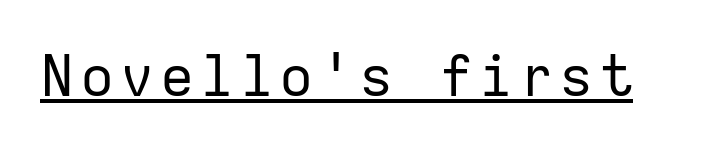
The specimen includes a rule beneath the text block's lines. No extra ink here — the face is not bold. Posture: upright roman. Letterform terminals end flat and unadorned throughout the passage. Looks like terminal output: every glyph gets an equal slot.
